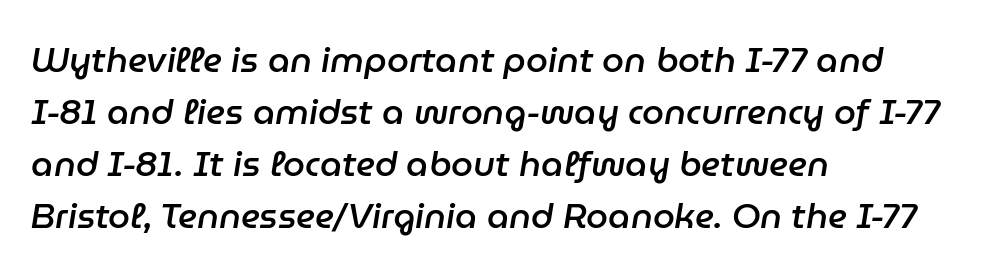
Every character sits at an angle, as italics do. The face used here is proportionally spaced, like ordinary book or web type. The strip under each line holds only bare page. There is no visible air inserted between adjacent glyphs. These lines are set flush left with a ragged right edge. Is there much room between lines? A standard amount, neither cramped nor airy.
